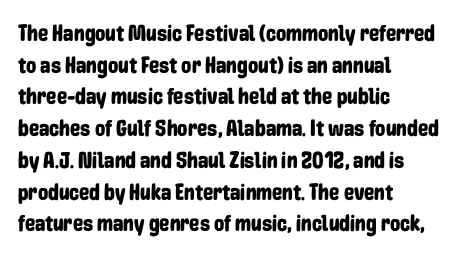
Q: Is the text italic (slanted)? A: No, it is upright.
Q: Is the text underlined? A: No.
Q: How is the paragraph aligned? A: Left-aligned.
Q: Is the spacing between letters normal or unusually wide? A: Normal.
Q: Is the spacing between lines tight, normal or loose? A: Normal.
